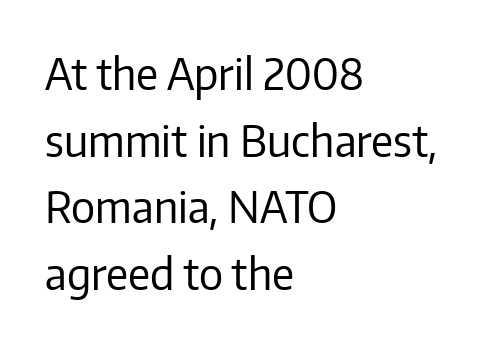
Nothing sits at the stroke ends, so this counts as sans-serif. The letters advance in unequal steps, a hallmark of proportional type. Here the glyphs are tracked normally, forming tight word shapes. The lettering stays uniformly vertical, giving the passage a roman look. The face looks like a standard text weight, possibly lighter. This rendering uses left alignment, leaving the right contour irregular.
